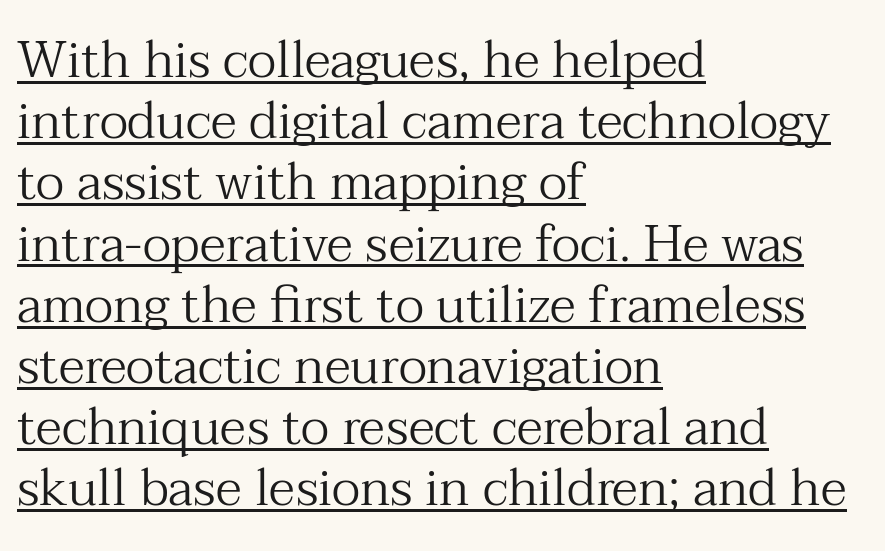
The setting favours the left margin, as ordinary paragraphs usually do. The gaps between neighbouring characters are ordinary and unremarkable. The letters stand straight up with perfectly vertical stems. The font family rendered here belongs to the serif group. Proportional: the letters do not fall into vertical columns. What decoration does the sample have? An underline.
